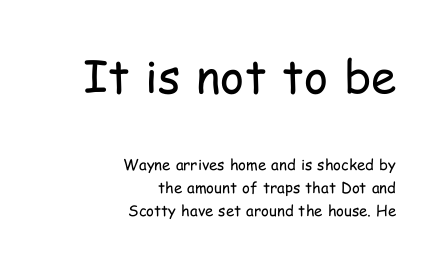
{"serif": "no", "italic": "no", "bold": "no", "weight": "regular", "width": "condensed", "stroke_contrast": "low", "x_height": "medium", "monospaced": "no", "underline": "no", "align": "right", "line_spacing": "normal", "line_spacing_ratio": 1.56, "letter_spacing": "normal", "letter_spacing_em": 0.0, "larger_block": "first", "size_ratio": 3.07, "glyph_px": 46}
